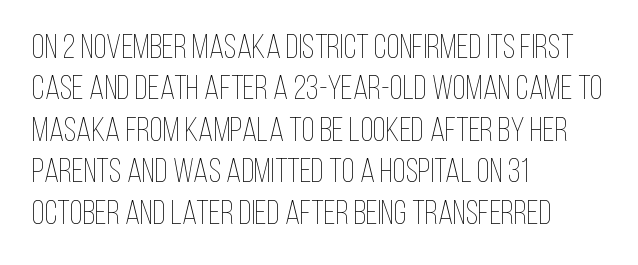
Q: Is the text bold? A: No.
Q: Is the text italic (slanted)? A: No, it is upright.
Q: Is the text underlined? A: No.
Q: How is the paragraph aligned? A: Left-aligned.
Q: Is the spacing between letters normal or unusually wide? A: Normal.
Q: Width (condensed, normal, or wide)? A: Condensed.
Q: Stroke contrast? A: Low.
Q: x-height? A: Large.
Q: Monospaced? A: No.
